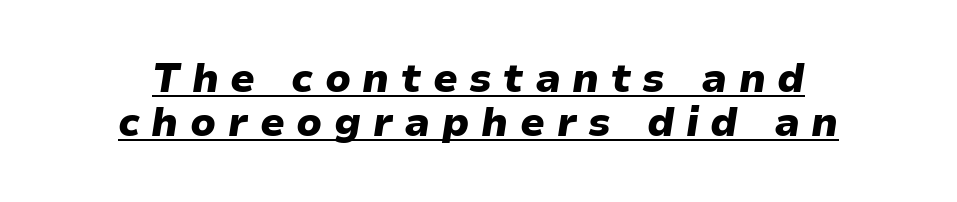
{"italic": "yes", "lean": "right", "slant_degrees": 9, "bold": "yes", "weight": "heavy", "width": "normal", "stroke_contrast": "low", "x_height": "medium", "monospaced": "no", "underline": "yes", "align": "center", "line_spacing": "tight", "line_spacing_ratio": 1.1, "letter_spacing": "wide", "letter_spacing_em": 0.29, "glyph_px": 40}
